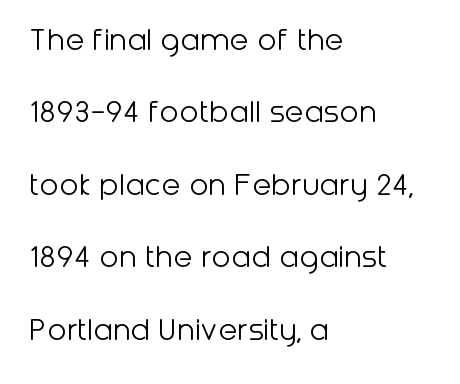
The image shows 35 px light sans-serif type, upright; set left-aligned, loose line spacing (2.07x), normal letter spacing, not underlined; low stroke contrast and a medium x-height.
